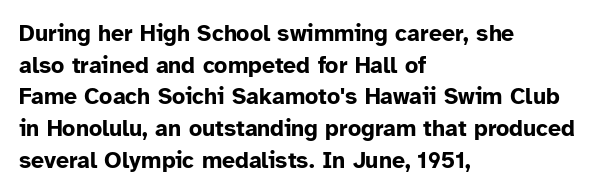
Q: Is the text bold? A: Yes.
Q: Is the text italic (slanted)? A: No, it is upright.
Q: Is the text underlined? A: No.
Q: How is the paragraph aligned? A: Left-aligned.
Q: Is the spacing between letters normal or unusually wide? A: Normal.
Q: Is the spacing between lines tight, normal or loose? A: Normal.
